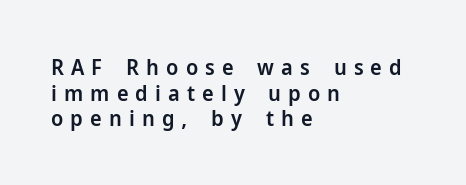
{"italic": "no", "bold": "semi", "underline": "no", "align": "left", "line_spacing_ratio": 1.16, "letter_spacing": "wide", "letter_spacing_em": 0.32, "glyph_px": 22}
